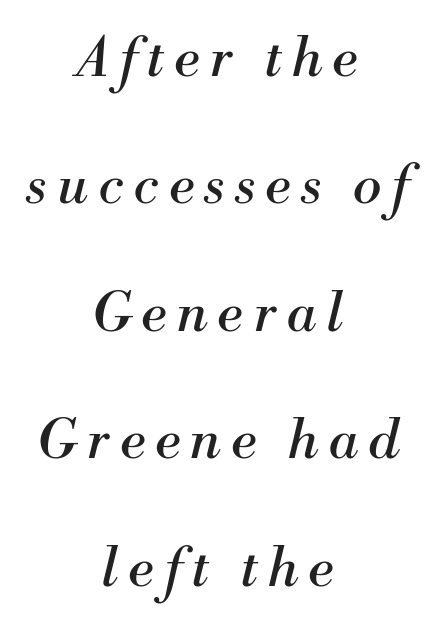
The image shows 54 px regular-weight serif type, italic (leaning right); set centered, loose line spacing (2.36x), not underlined; medium stroke contrast and a small x-height.
